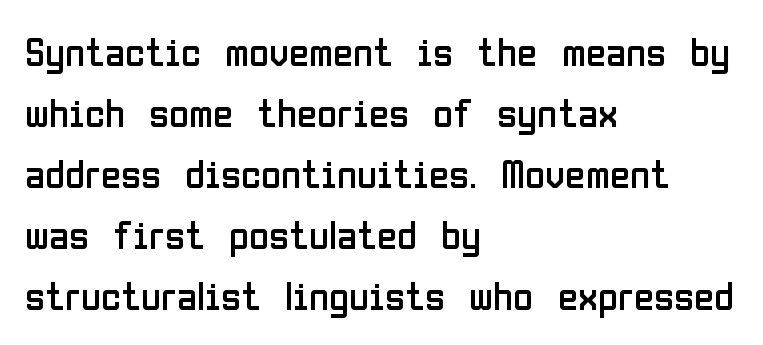
The image shows 41 px regular-weight, condensed sans-serif type, upright; set left-aligned, normal line spacing (1.49x), normal letter spacing, not underlined; low stroke contrast and a medium x-height.
